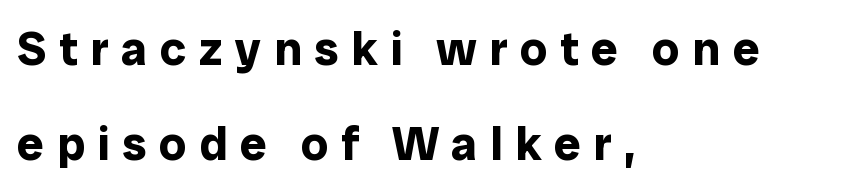
The image shows 48 px bold sans-serif type, upright; set left-aligned, loose line spacing (1.97x), unusually wide letter spacing (+0.26 em), not underlined; low stroke contrast and a medium x-height.
